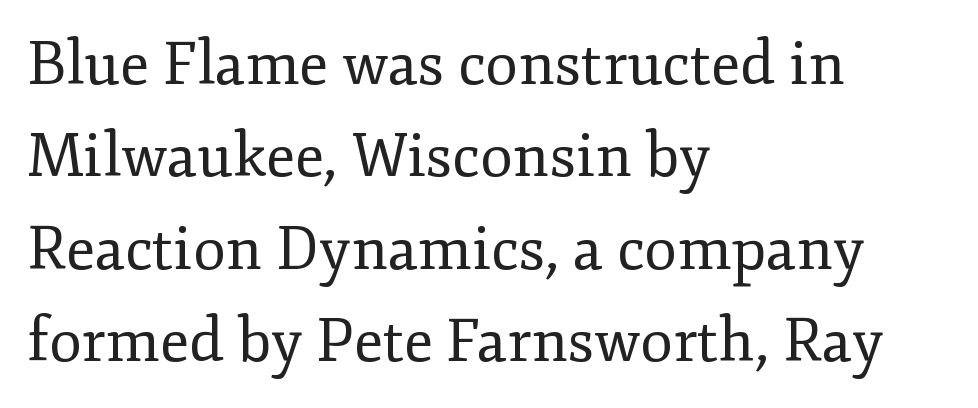
Note the varied advance widths — an 'i' is clearly narrower than an 'm'. Normally led — the rows are evenly, conventionally spaced. You can tell it's not italic because the verticals are truly vertical. The foot of each line stays bare and open. No extra tracking has been applied to these lines. No heavy texture on the line: the type isn't bold.
